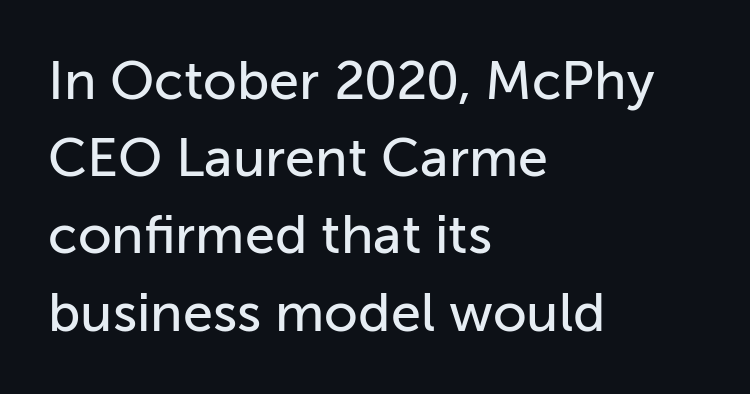
Q: Is the text italic (slanted)? A: No, it is upright.
Q: Is the typeface a serif or a sans-serif typeface? A: Sans-serif.
Q: Is the text underlined? A: No.
Q: How is the paragraph aligned? A: Left-aligned.
Q: Is the spacing between letters normal or unusually wide? A: Normal.
Q: Is the spacing between lines tight, normal or loose? A: Normal.
Q: Width (condensed, normal, or wide)? A: Normal.
Q: Stroke contrast? A: Low.
Q: x-height? A: Medium.
Q: Monospaced? A: No.
